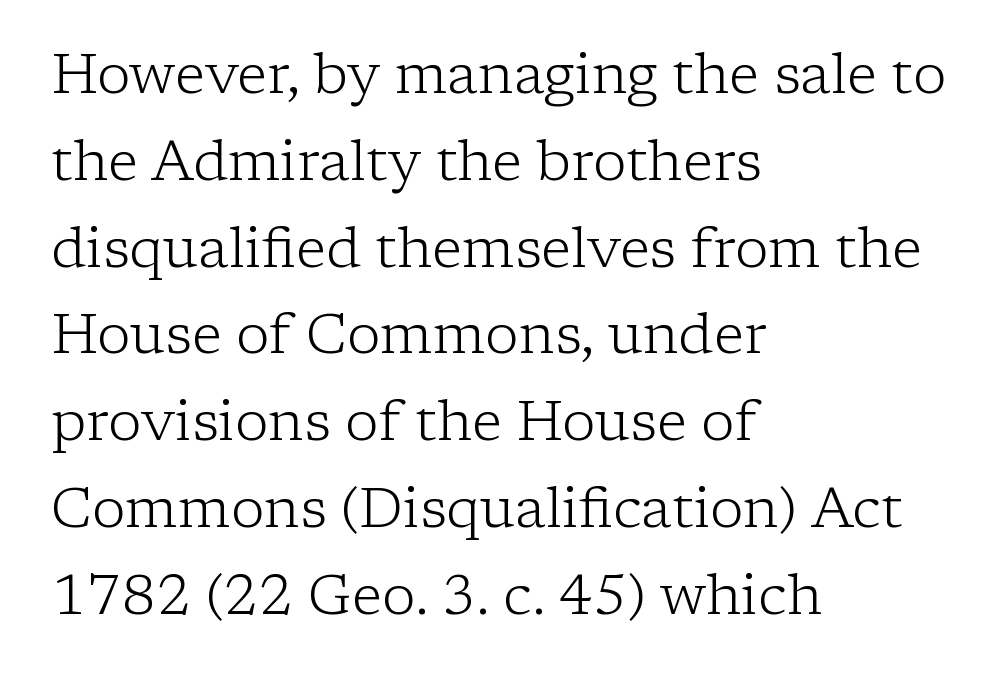
Q: Is the text bold? A: No.
Q: Is the text italic (slanted)? A: No, it is upright.
Q: Is the typeface a serif or a sans-serif typeface? A: Serif.
Q: Is the text underlined? A: No.
Q: How is the paragraph aligned? A: Left-aligned.
Q: Is the spacing between letters normal or unusually wide? A: Normal.
Q: Is the spacing between lines tight, normal or loose? A: Normal.
Q: Width (condensed, normal, or wide)? A: Normal.
Q: Stroke contrast? A: Low.
Q: x-height? A: Medium.
Q: Monospaced? A: No.
